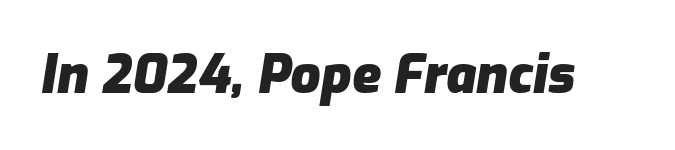
Letter spacing: default. Spacing verdict: proportional, widths tailored to each character. Descenders hang freely into open space. On the weight axis this lands at bold, roughly 700. Quick note: italic.
